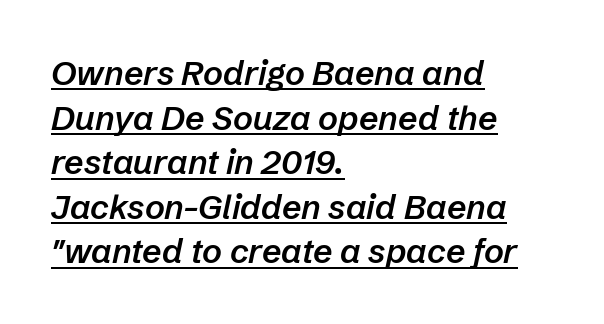
Each new line begins a customary step beneath the previous one. The letterforms sit shoulder to shoulder at normal distance. This is underlined copy, the kind a proofreader might mark for attention. The passage shown leans; its letterforms are oblique.
